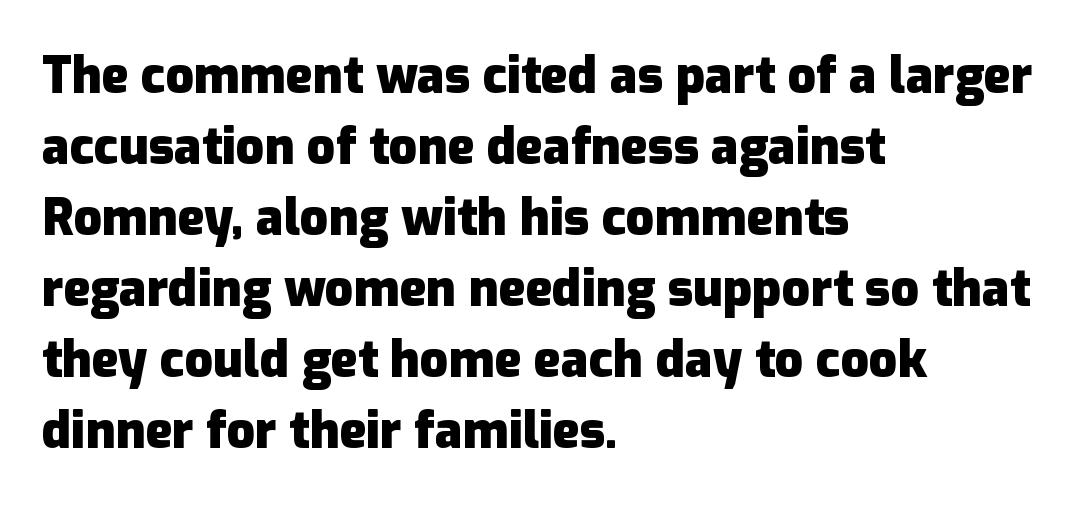
{"serif": "no", "italic": "no", "bold": "yes", "weight": "heavy", "width": "normal", "stroke_contrast": "low", "x_height": "medium", "monospaced": "no", "underline": "no", "align": "left", "line_spacing": "normal", "line_spacing_ratio": 1.42, "letter_spacing": "normal", "letter_spacing_em": 0.0, "glyph_px": 50}
